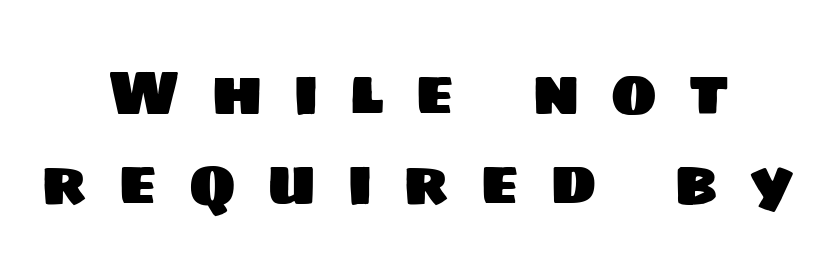
Q: Is the typeface a serif or a sans-serif typeface? A: Sans-serif.
Q: Is the text underlined? A: No.
Q: How is the paragraph aligned? A: Centered.
Q: Is the spacing between letters normal or unusually wide? A: Unusually wide.
Q: Is the spacing between lines tight, normal or loose? A: Normal.
Q: Width (condensed, normal, or wide)? A: Normal.
Q: Stroke contrast? A: Low.
Q: x-height? A: Large.
Q: Monospaced? A: No.
